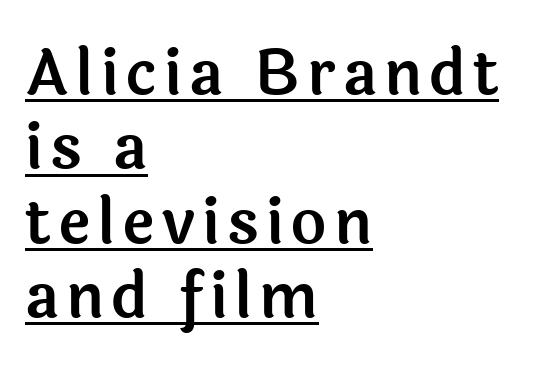
{"serif": "no", "italic": "no", "width": "normal", "x_height": "medium", "monospaced": "no", "underline": "yes", "align": "left", "line_spacing_ratio": 1.2, "glyph_px": 62}
